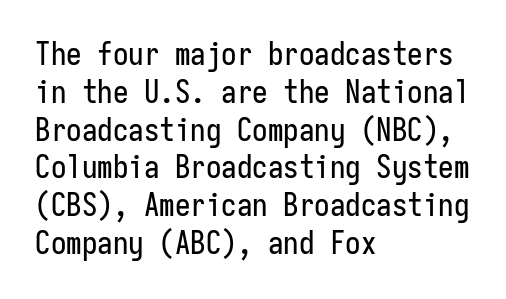
The image shows 31 px condensed sans-serif type, upright, monospaced; set left-aligned, line spacing 1.22x, normal letter spacing, not underlined; low stroke contrast and a medium x-height.
